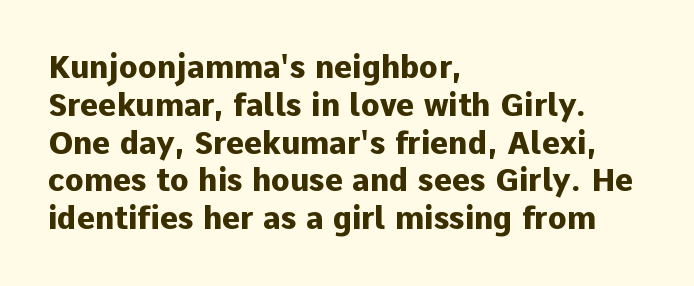
The image shows 31 px heavy sans-serif type, upright; set left-aligned, line spacing 1.22x, normal letter spacing, not underlined; low stroke contrast and a medium x-height.
